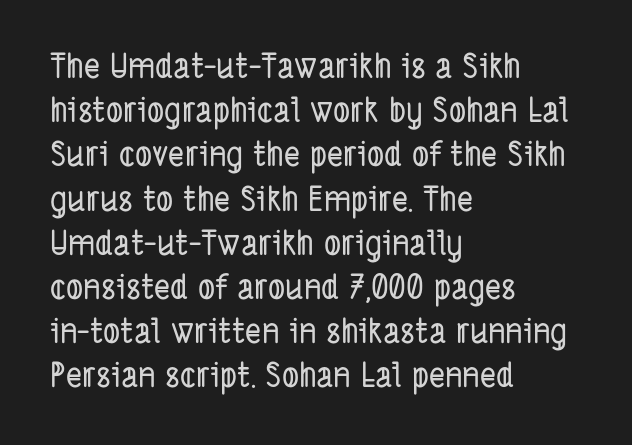
{"serif": "no", "width": "condensed", "stroke_contrast": "low", "x_height": "medium", "monospaced": "no", "underline": "no", "align": "left", "line_spacing": "normal", "line_spacing_ratio": 1.3, "letter_spacing": "normal", "letter_spacing_em": 0.0, "glyph_px": 34}
